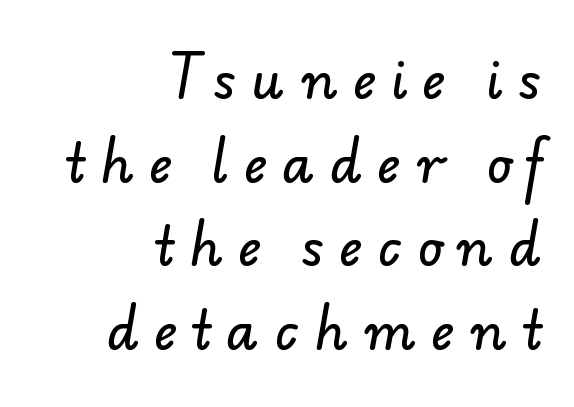
Q: Is the typeface a serif or a sans-serif typeface? A: Sans-serif.
Q: Is the text underlined? A: No.
Q: How is the paragraph aligned? A: Right-aligned.
Q: Is the spacing between letters normal or unusually wide? A: Unusually wide.
Q: Is the spacing between lines tight, normal or loose? A: Normal.
Q: Width (condensed, normal, or wide)? A: Normal.
Q: Stroke contrast? A: Low.
Q: x-height? A: Small.
Q: Monospaced? A: No.
